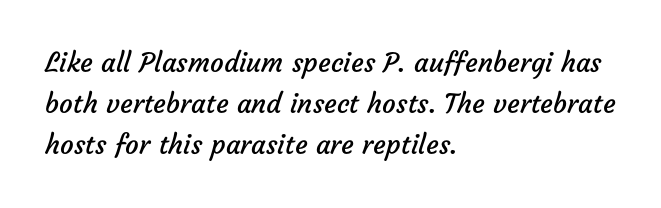
Q: Is the text bold? A: No.
Q: Is the text underlined? A: No.
Q: How is the paragraph aligned? A: Left-aligned.
Q: Is the spacing between letters normal or unusually wide? A: Normal.
Q: Is the spacing between lines tight, normal or loose? A: Normal.
